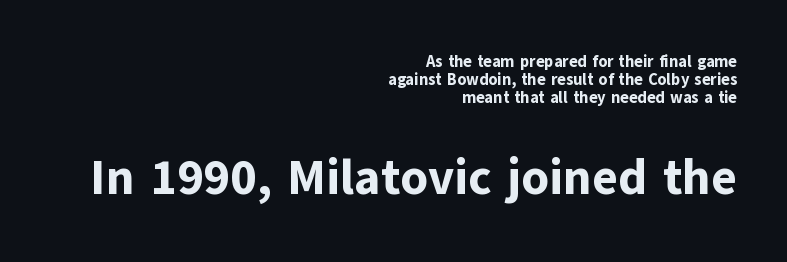
{"serif": "no", "italic": "no", "bold": "yes", "weight": "bold", "width": "normal", "stroke_contrast": "low", "x_height": "medium", "monospaced": "no", "underline": "no", "align": "right", "line_spacing": "tight", "line_spacing_ratio": 1.12, "letter_spacing": "normal", "letter_spacing_em": 0.0, "larger_block": "second", "size_ratio": 3.06, "glyph_px": 49}
